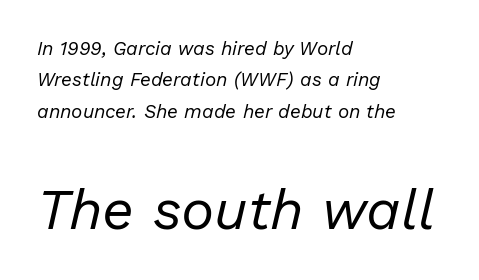
Which of the two is more prominent by size? The second, at the bottom. The string is rendered with underlining switched off. One-word summary of the alignment: left. Character widths vary here, with narrow letters taking less room than wide ones.
